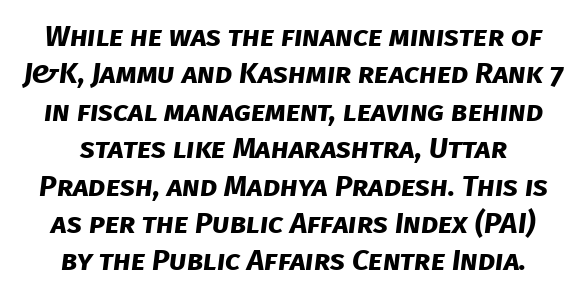
{"serif": "no", "bold": "yes", "weight": "bold", "width": "normal", "stroke_contrast": "low", "x_height": "large", "monospaced": "no", "underline": "no", "line_spacing": "normal", "line_spacing_ratio": 1.29, "letter_spacing": "normal", "letter_spacing_em": 0.0, "glyph_px": 29}
